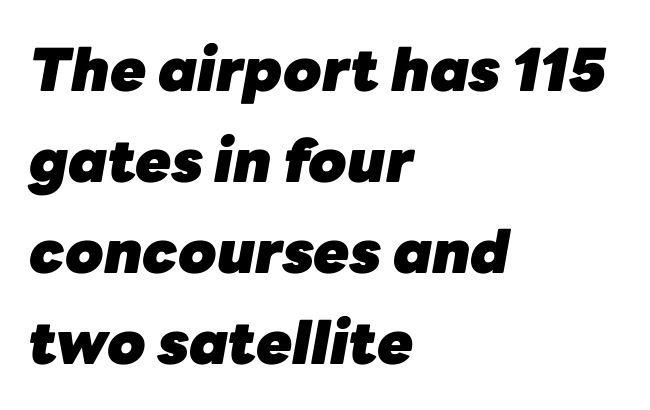
Q: Is the text bold? A: Yes.
Q: Is the text italic (slanted)? A: Yes, it leans right by about 10 degrees.
Q: Is the text underlined? A: No.
Q: How is the paragraph aligned? A: Left-aligned.
Q: Is the spacing between letters normal or unusually wide? A: Normal.
Q: Is the spacing between lines tight, normal or loose? A: Normal.
Q: Width (condensed, normal, or wide)? A: Normal.
Q: Stroke contrast? A: Low.
Q: x-height? A: Medium.
Q: Monospaced? A: No.
